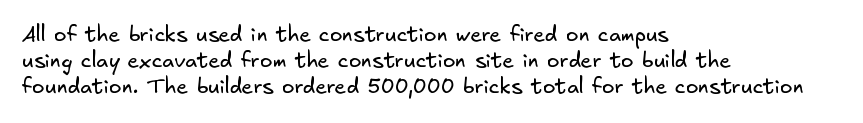
{"bold": "no", "underline": "no", "align": "left", "line_spacing_ratio": 1.23, "letter_spacing": "normal", "letter_spacing_em": 0.0, "glyph_px": 21}
